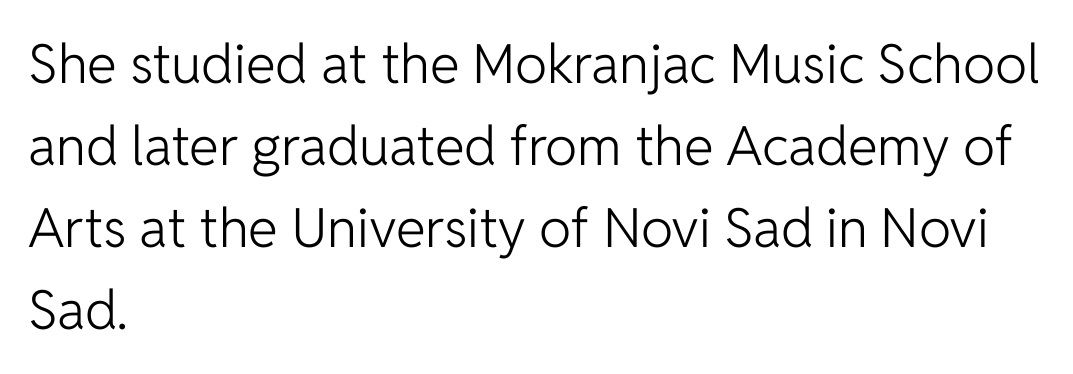
{"serif": "no", "italic": "no", "bold": "no", "weight": "light", "width": "normal", "stroke_contrast": "low", "x_height": "medium", "monospaced": "no", "underline": "no", "align": "left", "line_spacing": "normal", "line_spacing_ratio": 1.52, "letter_spacing": "normal", "letter_spacing_em": 0.0, "glyph_px": 54}
